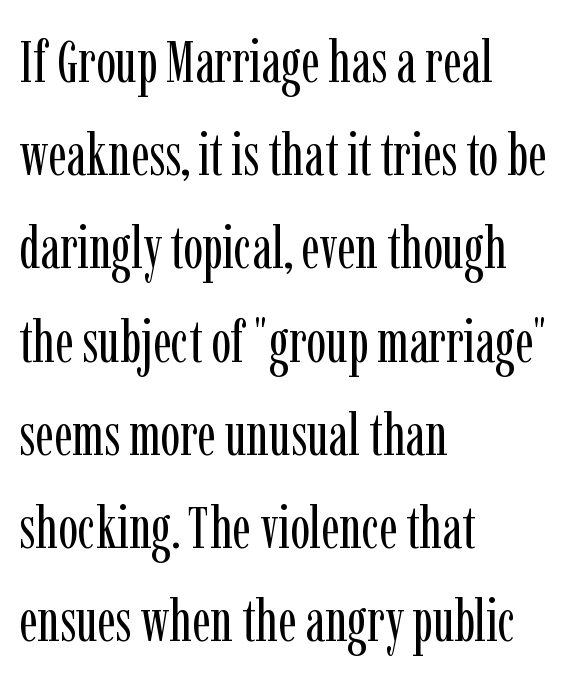
{"serif": "yes", "italic": "no", "bold": "no", "weight": "regular", "width": "condensed", "stroke_contrast": "low", "x_height": "medium", "monospaced": "no", "underline": "no", "align": "left", "line_spacing": "normal", "line_spacing_ratio": 1.58, "letter_spacing": "normal", "letter_spacing_em": 0.0, "glyph_px": 59}
